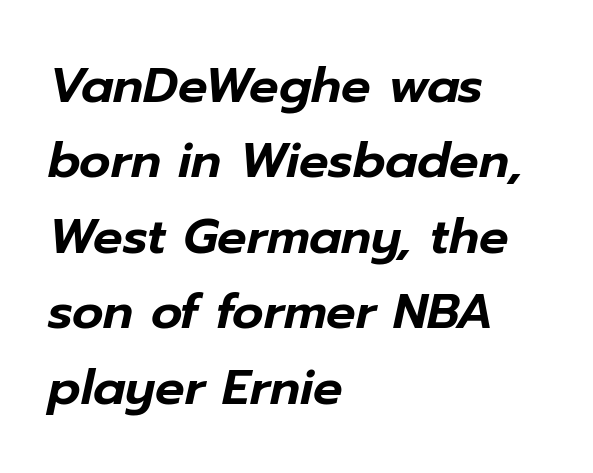
Q: Is the text italic (slanted)? A: Yes, it leans right by about 12 degrees.
Q: Is the text underlined? A: No.
Q: How is the paragraph aligned? A: Left-aligned.
Q: Is the spacing between letters normal or unusually wide? A: Normal.
Q: Is the spacing between lines tight, normal or loose? A: Normal.
Q: Width (condensed, normal, or wide)? A: Normal.
Q: Stroke contrast? A: Low.
Q: x-height? A: Medium.
Q: Monospaced? A: No.
